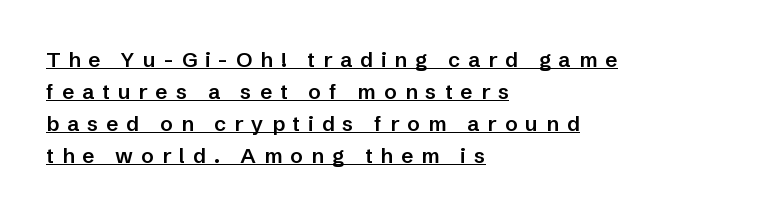
Q: Is the text bold? A: Semi-bold.
Q: Is the text italic (slanted)? A: No, it is upright.
Q: Is the text underlined? A: Yes.
Q: How is the paragraph aligned? A: Left-aligned.
Q: Is the spacing between letters normal or unusually wide? A: Unusually wide.
Q: Is the spacing between lines tight, normal or loose? A: Normal.
